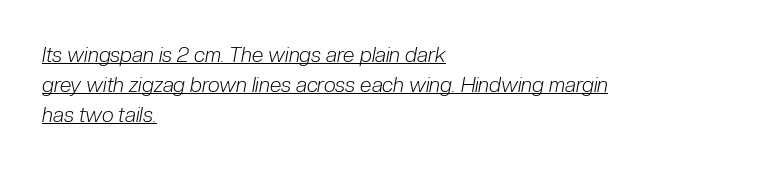
You could call the tracking neutral — neither tight nor loose. A typographer would call this underscored text. Vertical spacing — default. The lettering tilts uniformly, giving the passage an italic look.
